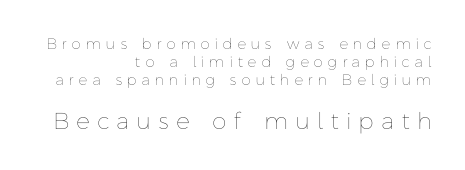
Q: Is the text bold? A: No.
Q: Is the text italic (slanted)? A: No, it is upright.
Q: Is the text underlined? A: No.
Q: How is the paragraph aligned? A: Right-aligned.
Q: Is the spacing between letters normal or unusually wide? A: Unusually wide.
Q: Which block of text is set in a larger size, the first (top) or the second (bottom)? A: The second (bottom) one.
